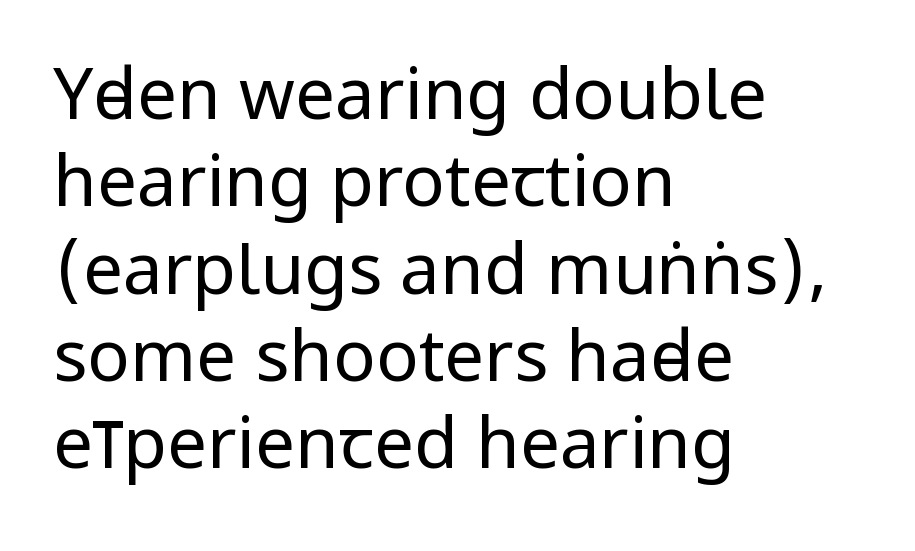
{"serif": "no", "italic": "no", "bold": "no", "weight": "regular", "width": "condensed", "stroke_contrast": "low", "x_height": "large", "monospaced": "no", "underline": "no", "align": "left", "line_spacing_ratio": 1.23, "letter_spacing": "normal", "letter_spacing_em": 0.0, "glyph_px": 71}
